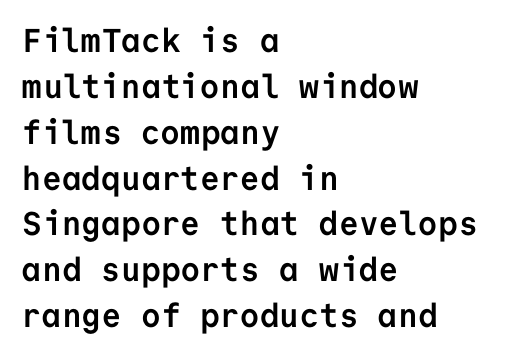
The image shows 33 px semibold sans-serif type, upright, monospaced; set left-aligned, normal line spacing (1.39x), normal letter spacing, not underlined; low stroke contrast and a medium x-height.
